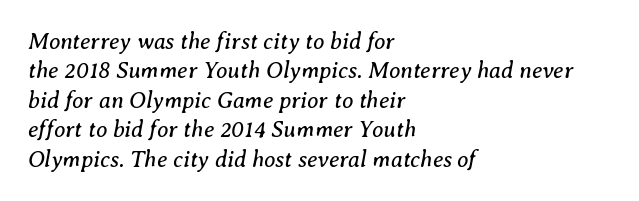
Summary of vertical rhythm: regular, with standard interline spacing. Stems and bowls with no extra thickness — not bold. Short note: letters normally spaced. Beneath every word, the page is bare. The rendering anchors every line to the left-hand side. Rendered with sloped, italic letterforms.
